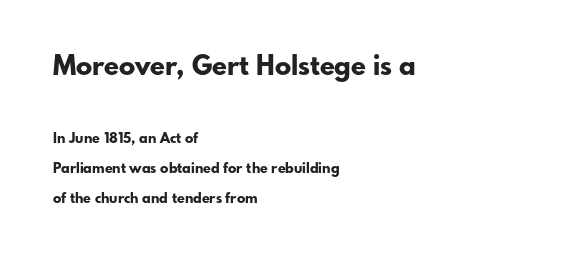
Q: Is the text bold? A: Yes.
Q: Is the text italic (slanted)? A: No, it is upright.
Q: Is the text underlined? A: No.
Q: How is the paragraph aligned? A: Left-aligned.
Q: Is the spacing between letters normal or unusually wide? A: Normal.
Q: Is the spacing between lines tight, normal or loose? A: Loose.
Q: Which block of text is set in a larger size, the first (top) or the second (bottom)? A: The first (top) one.
